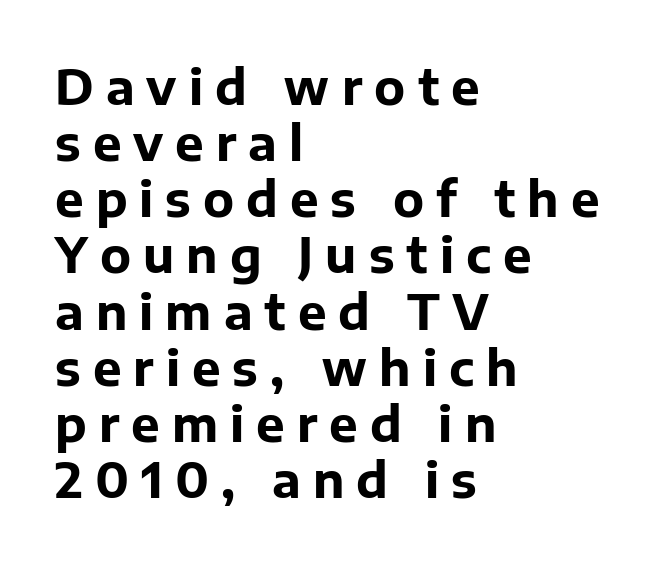
The image shows 48 px bold sans-serif type, upright; set left-aligned, line spacing 1.17x, unusually wide letter spacing (+0.25 em), not underlined; low stroke contrast and a medium x-height.
